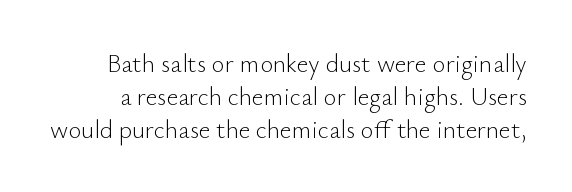
Q: Is the text bold? A: No.
Q: Is the text italic (slanted)? A: No, it is upright.
Q: Is the text underlined? A: No.
Q: Is the spacing between letters normal or unusually wide? A: Normal.
Q: Is the spacing between lines tight, normal or loose? A: Normal.
